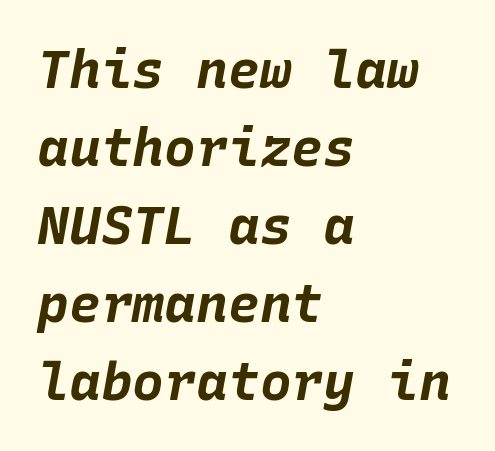
The image shows 53 px bold type, italic (leaning right), monospaced; set left-aligned, normal line spacing (1.47x), normal letter spacing, not underlined; low stroke contrast and a large x-height.
